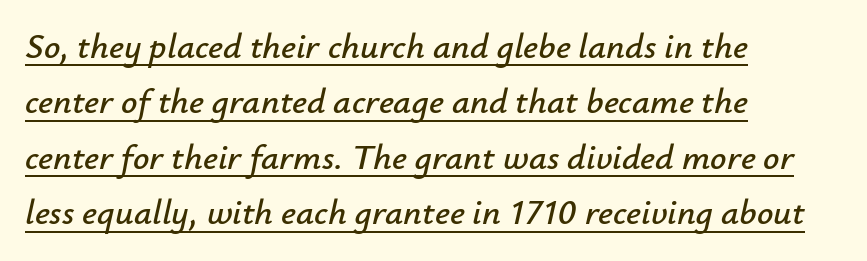
The lines are quadded left. Spacing between characters is what you'd get straight out of the box. You could not count columns in this text — the font is proportionally spaced. Notice how a bar underscores the lettering throughout. Compared with ordinary roman type, these characters are visibly tilted.
